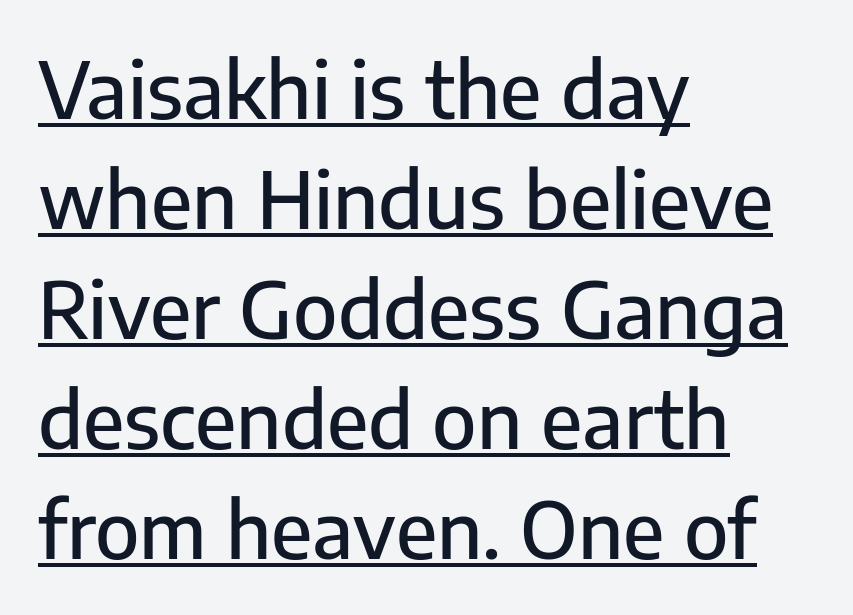
Each letter keeps its own natural width here, so spacing adapts to shape. Leading matches the norm, producing a regular column. A baseline rule has been typeset under these characters. You can tell it's not italic because the verticals are truly vertical. This sample is left-justified, so line endings fall wherever the words run out.
